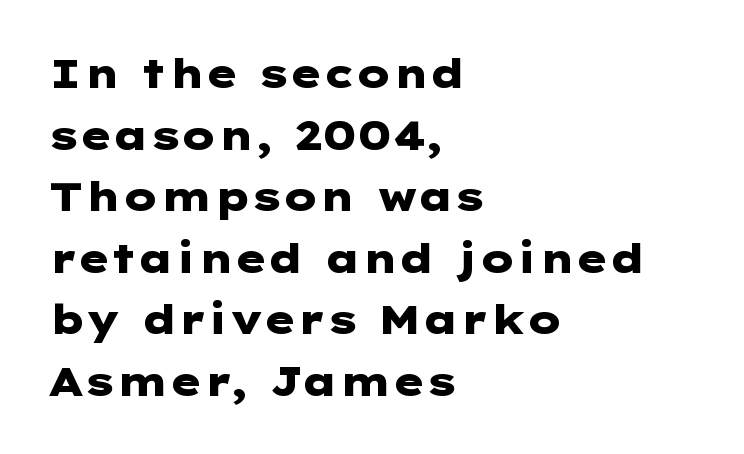
Type without underlining. Visually the block forms a straight wall on the left and a jagged coastline on the right. Weight: bold. You can tell from the bare stems that sans-serif type was used. This sample uses plain, unmodified letter spacing. Do the letters lean? They stand straight.
